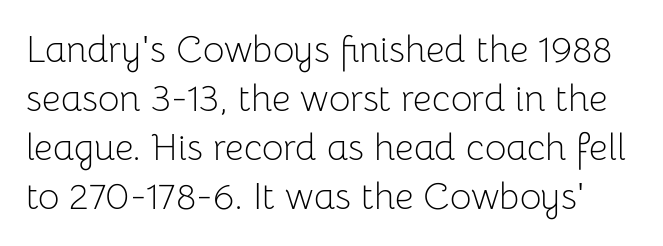
Q: Is the text bold? A: No.
Q: Is the text italic (slanted)? A: No, it is upright.
Q: Is the typeface a serif or a sans-serif typeface? A: Sans-serif.
Q: Is the text underlined? A: No.
Q: Is the spacing between letters normal or unusually wide? A: Normal.
Q: Is the spacing between lines tight, normal or loose? A: Normal.
Q: Width (condensed, normal, or wide)? A: Normal.
Q: Stroke contrast? A: Low.
Q: x-height? A: Medium.
Q: Monospaced? A: No.
